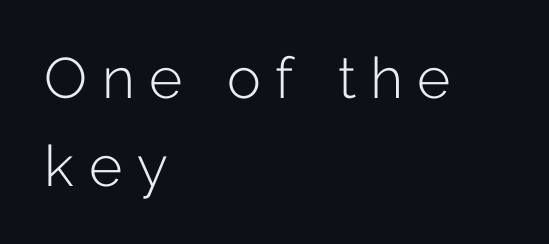
The characters display no serif detailing; their extremities are plain. Leftover space on each line is placed entirely after the last word. Is there much room between lines? A standard amount, neither cramped nor airy. These lines are rendered in a variable-pitch font.
